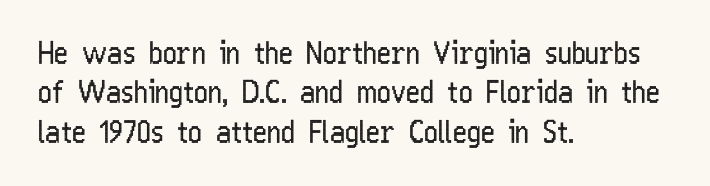
Q: Is the text bold? A: No.
Q: Is the text italic (slanted)? A: No, it is upright.
Q: Is the typeface a serif or a sans-serif typeface? A: Sans-serif.
Q: Is the text underlined? A: No.
Q: How is the paragraph aligned? A: Left-aligned.
Q: Is the spacing between letters normal or unusually wide? A: Normal.
Q: Is the spacing between lines tight, normal or loose? A: Normal.
Q: Width (condensed, normal, or wide)? A: Condensed.
Q: Stroke contrast? A: Low.
Q: x-height? A: Medium.
Q: Monospaced? A: No.
